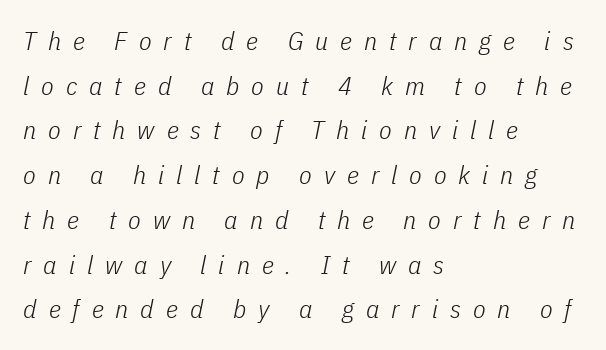
The image shows 26 px text type, italic (leaning right); set left-aligned, line spacing 1.72x, unusually wide letter spacing (+0.46 em), not underlined.
